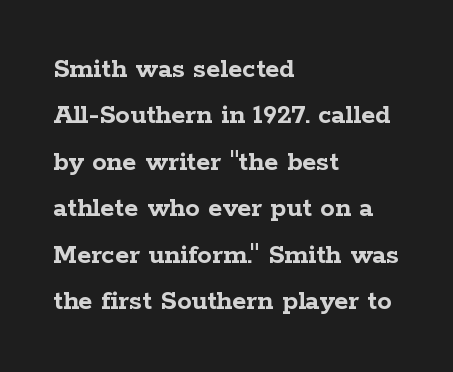
The image shows 29 px semibold, wide serif type, upright; set left-aligned, normal line spacing (1.6x), normal letter spacing, not underlined; low stroke contrast and a medium x-height.
